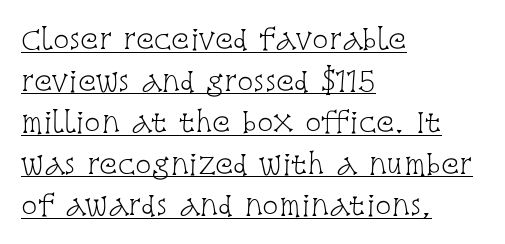
Q: Is the text bold? A: No.
Q: Is the text italic (slanted)? A: No, it is upright.
Q: Is the text underlined? A: Yes.
Q: How is the paragraph aligned? A: Left-aligned.
Q: Is the spacing between letters normal or unusually wide? A: Normal.
Q: Is the spacing between lines tight, normal or loose? A: Normal.
